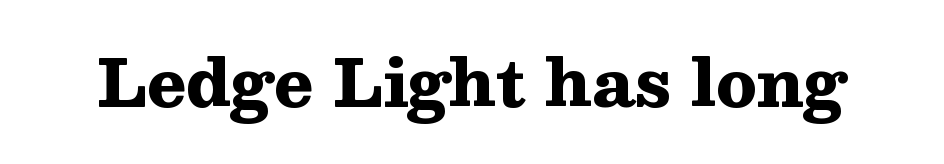
{"serif": "yes", "italic": "no", "bold": "yes", "weight": "heavy", "width": "wide", "stroke_contrast": "medium", "x_height": "medium", "monospaced": "no", "underline": "no", "letter_spacing": "normal", "letter_spacing_em": 0.0, "glyph_px": 65}
